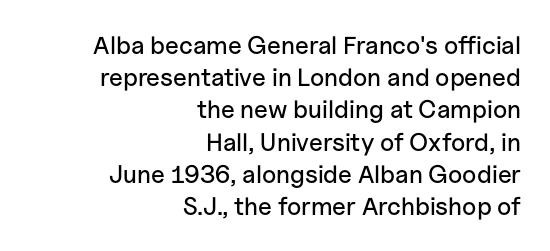
This is the regular roman posture of the typeface. Rows of type keep a routine distance in the vertical direction. Honestly, there is no underline to notice here at all. Letter spacing: default. Visually the block forms a straight wall on the right and a jagged coastline on the left.
